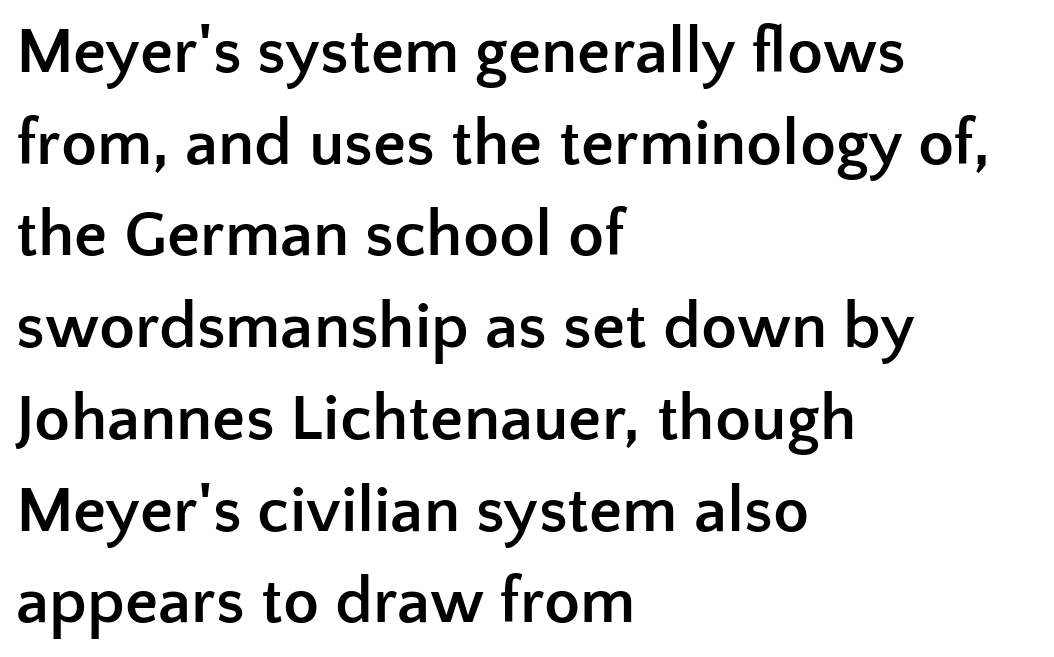
Normally led — the rows are evenly, conventionally spaced. This sample uses a sans-serif face. Every letter is thick-stroked: bold, no question. Spacing between characters is what you'd get straight out of the box. Characters remain perfectly vertical along every line. The passage shown is typed in a proportional face where columns would drift.
